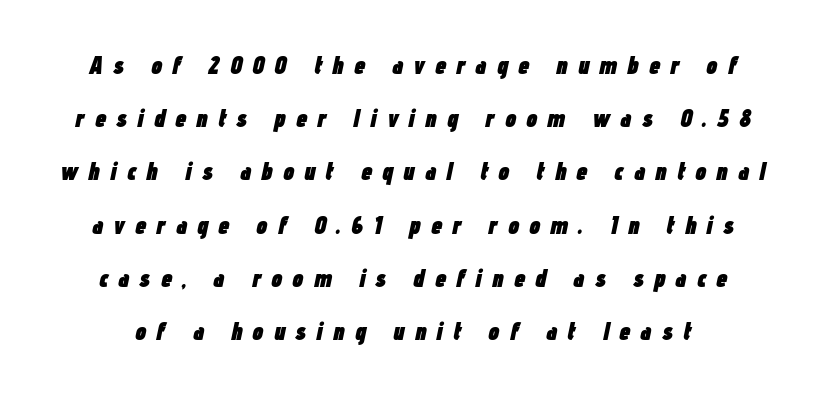
Q: Is the text bold? A: Yes.
Q: Is the text italic (slanted)? A: Yes, it leans right by about 12 degrees.
Q: Is the text underlined? A: No.
Q: Is the spacing between letters normal or unusually wide? A: Unusually wide.
Q: Is the spacing between lines tight, normal or loose? A: Loose.
